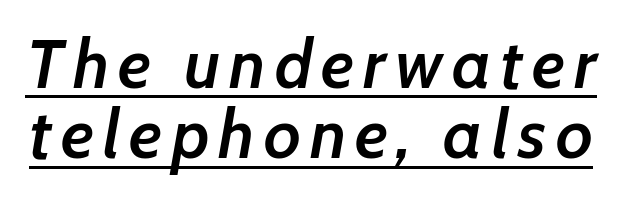
{"italic": "yes", "lean": "right", "slant_degrees": 7, "bold": "semi", "weight": "semibold", "width": "normal", "stroke_contrast": "low", "x_height": "medium", "monospaced": "no", "underline": "yes", "line_spacing": "tight", "line_spacing_ratio": 1.02, "glyph_px": 69}
